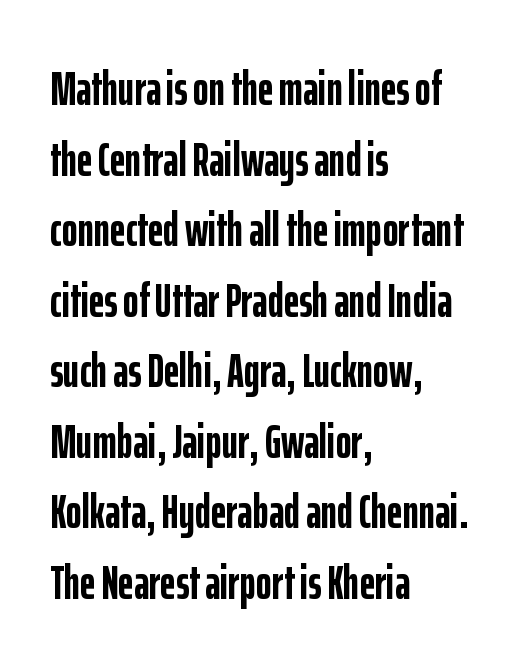
{"serif": "no", "italic": "no", "bold": "yes", "weight": "semibold", "width": "condensed", "stroke_contrast": "low", "x_height": "medium", "monospaced": "no", "underline": "no", "align": "left", "line_spacing": "normal", "line_spacing_ratio": 1.47, "letter_spacing": "normal", "letter_spacing_em": 0.0, "glyph_px": 48}
